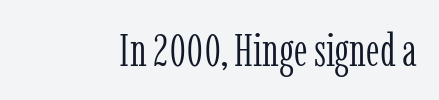
{"serif": "yes", "italic": "no", "bold": "no", "weight": "light", "width": "condensed", "stroke_contrast": "low", "x_height": "medium", "monospaced": "no", "underline": "no", "letter_spacing": "normal", "letter_spacing_em": 0.0, "glyph_px": 46}
